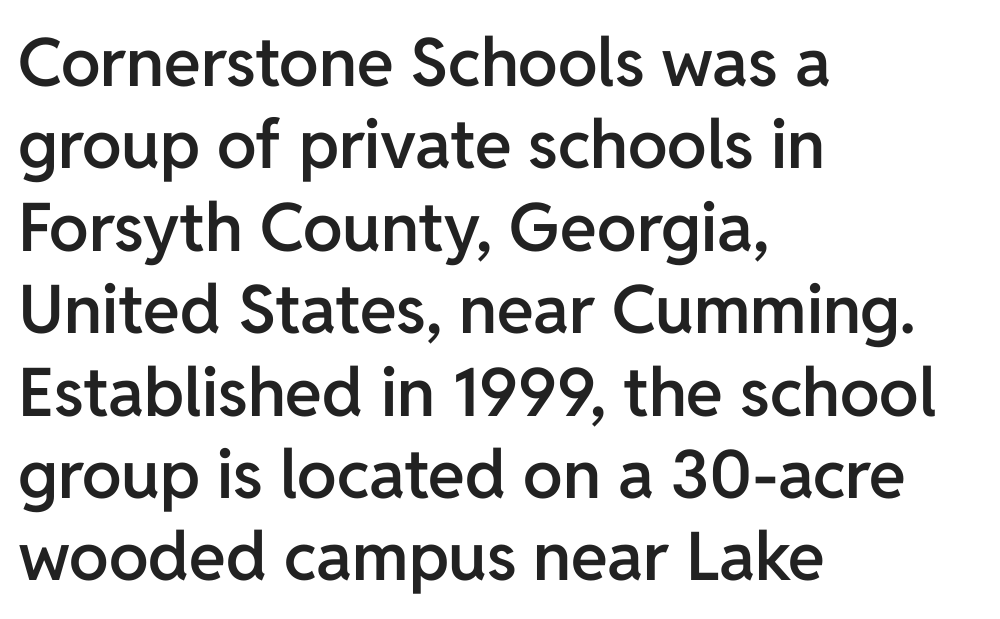
The image shows 67 px semibold sans-serif type, upright; set left-aligned, line spacing 1.23x, normal letter spacing, not underlined; low stroke contrast and a medium x-height.
